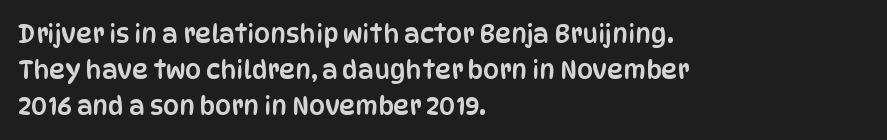
{"italic": "no", "underline": "no", "align": "left", "line_spacing": "normal", "line_spacing_ratio": 1.45, "letter_spacing": "normal", "letter_spacing_em": 0.0, "glyph_px": 25}
